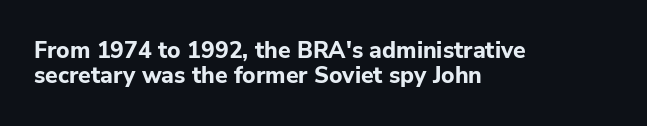
How heavy is the stroke? Heavy — this is a bold. A classic flush-left, rag-right setting is used for this passage. Every character sits straight up, as roman type does. Letters rest on an invisible, unmarked baseline.
